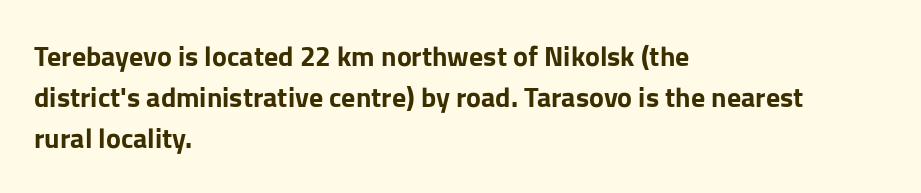
Q: Is the text bold? A: Yes.
Q: Is the text italic (slanted)? A: No, it is upright.
Q: Is the typeface a serif or a sans-serif typeface? A: Sans-serif.
Q: Is the text underlined? A: No.
Q: How is the paragraph aligned? A: Left-aligned.
Q: Is the spacing between letters normal or unusually wide? A: Normal.
Q: Is the spacing between lines tight, normal or loose? A: Normal.
Q: Width (condensed, normal, or wide)? A: Normal.
Q: Stroke contrast? A: Low.
Q: x-height? A: Medium.
Q: Monospaced? A: No.
